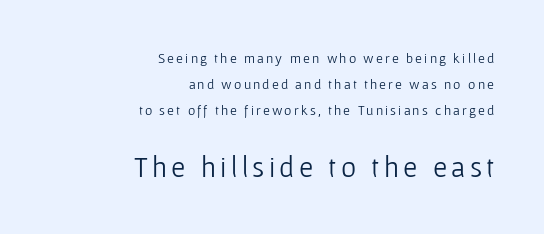
In this sample the second text group is rendered at the bigger scale. Rendered with straight, roman letterforms. Caption: face not bold, strokes unweighted. To sum up the face: it is a sans, with no serifs.
